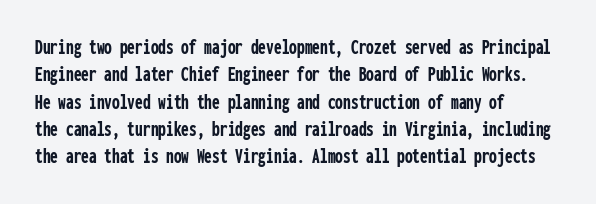
Q: Is the text bold? A: Yes.
Q: Is the text italic (slanted)? A: No, it is upright.
Q: Is the text underlined? A: No.
Q: How is the paragraph aligned? A: Left-aligned.
Q: Is the spacing between letters normal or unusually wide? A: Normal.
